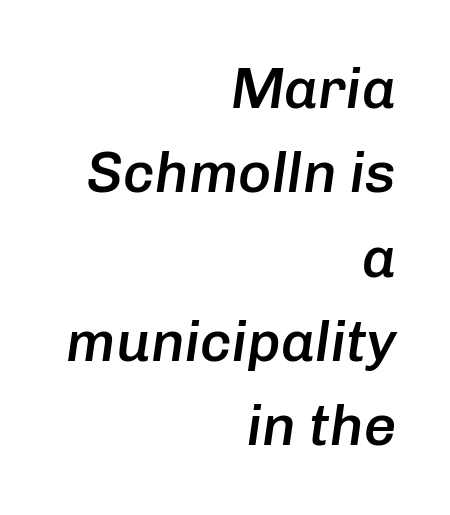
Horizontal alignment here is rightward, an uncommon choice for prose. Type without underlining. These lines keep a tight, regular rhythm from letter to letter. Whoever set this chose a conventional vertical rhythm. Rendered with sloped, italic letterforms. The passage shown is typed in a proportional face where columns would drift.
